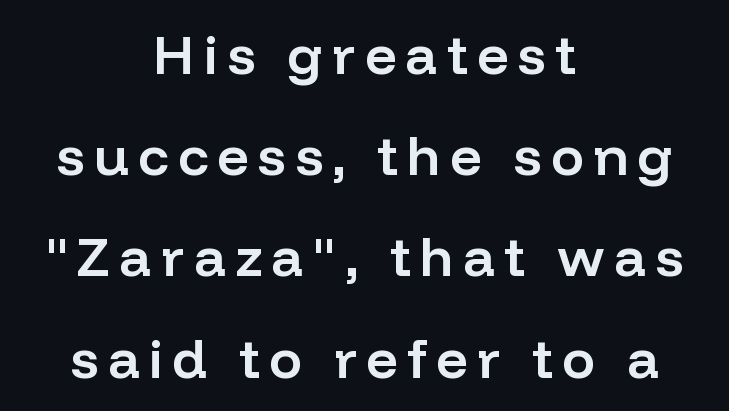
Notice how the stems are strictly vertical — no italics here. Rule under the text: the space is simply empty. A sans-serif font was chosen for this passage. How heavy is the stroke? Medium-heavy — a semibold, shy of bold. These lines are rendered in a variable-pitch font.
